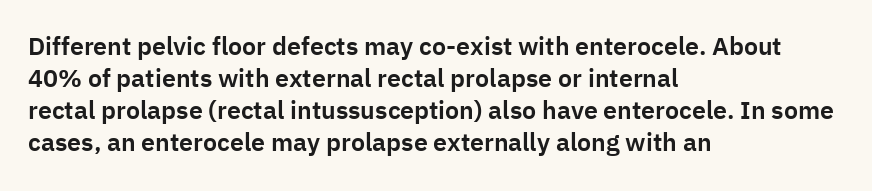
Summary of vertical rhythm: regular, with standard interline spacing. The string is rendered with underlining switched off. This rendering uses left alignment, leaving the right contour irregular. The lettering stays uniformly vertical, giving the passage a roman look. The horizontal fit of the characters is conventional and even.
